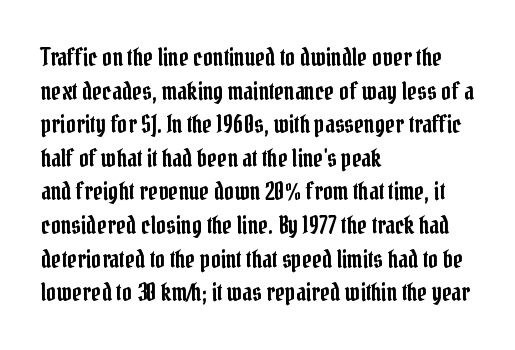
Q: Is the text italic (slanted)? A: No, it is upright.
Q: Is the text underlined? A: No.
Q: How is the paragraph aligned? A: Left-aligned.
Q: Is the spacing between letters normal or unusually wide? A: Normal.
Q: Is the spacing between lines tight, normal or loose? A: Normal.
